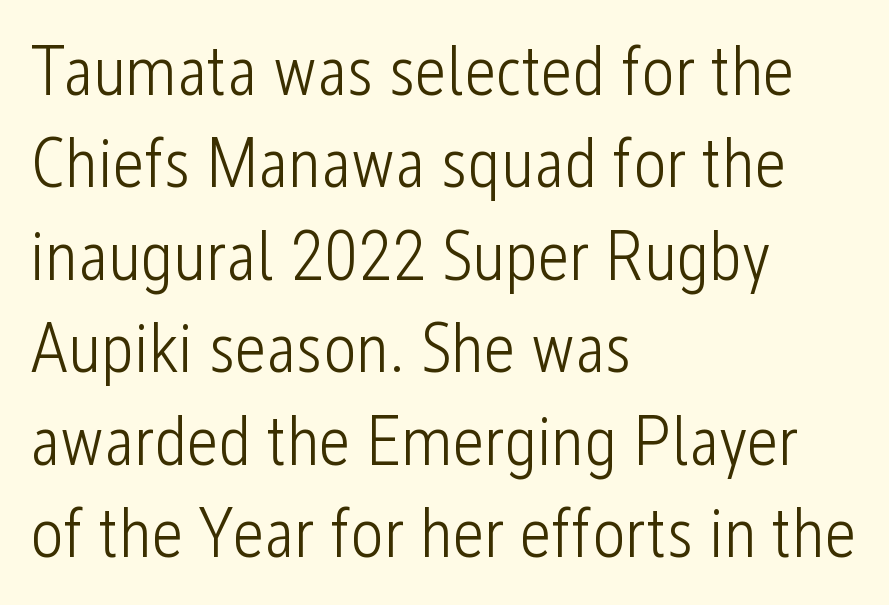
Q: Is the text bold? A: No.
Q: Is the text italic (slanted)? A: No, it is upright.
Q: Is the typeface a serif or a sans-serif typeface? A: Sans-serif.
Q: Is the text underlined? A: No.
Q: How is the paragraph aligned? A: Left-aligned.
Q: Is the spacing between letters normal or unusually wide? A: Normal.
Q: Is the spacing between lines tight, normal or loose? A: Normal.
Q: Width (condensed, normal, or wide)? A: Condensed.
Q: Stroke contrast? A: Low.
Q: x-height? A: Medium.
Q: Monospaced? A: No.
